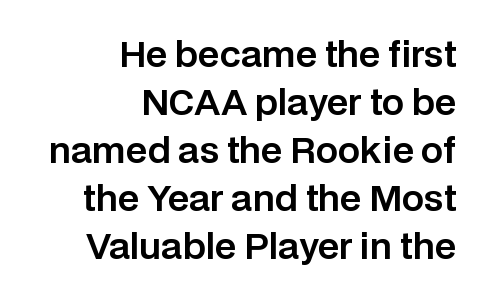
Bare-footed words on every line. Note the varied advance widths — an 'i' is clearly narrower than an 'm'. The paragraph has a hard right edge and a soft left edge. How are the letters spaced? Ordinarily, with no added tracking. Vertical strokes here are truly vertical.
